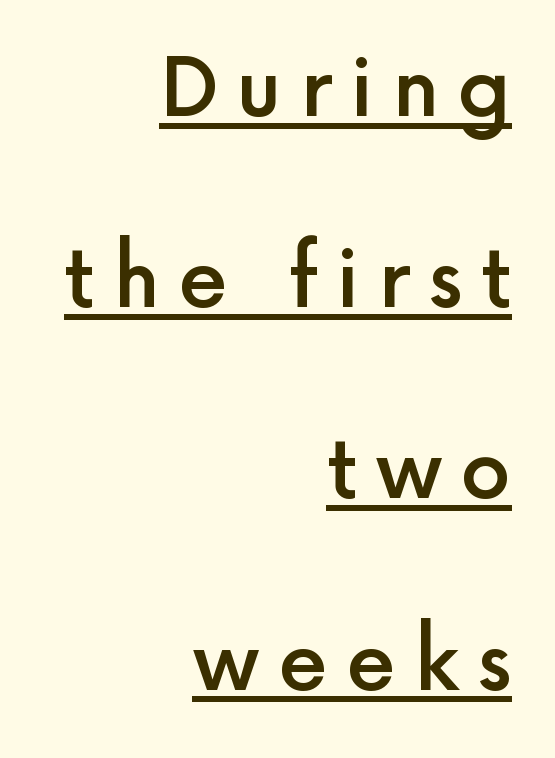
Q: Is the text bold? A: Semi-bold.
Q: Is the text italic (slanted)? A: No, it is upright.
Q: Is the typeface a serif or a sans-serif typeface? A: Sans-serif.
Q: Is the text underlined? A: Yes.
Q: How is the paragraph aligned? A: Right-aligned.
Q: Is the spacing between letters normal or unusually wide? A: Unusually wide.
Q: Is the spacing between lines tight, normal or loose? A: Loose.
Q: Width (condensed, normal, or wide)? A: Normal.
Q: x-height? A: Medium.
Q: Monospaced? A: No.
